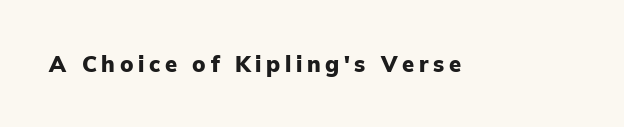
Unlike italic type, these characters show no tilt at all. Between one letter and the next there's a generous, obvious gap. Only glyphs here, with clear space below each row. Every letter is thick-stroked: bold, no question.
